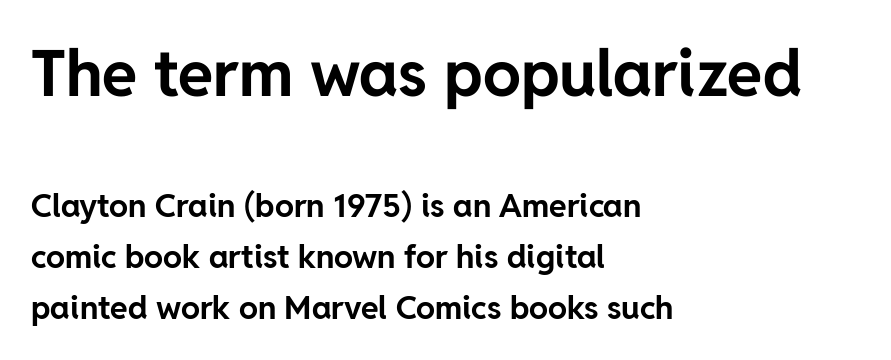
Q: Is the text bold? A: Yes.
Q: Is the text italic (slanted)? A: No, it is upright.
Q: Is the typeface a serif or a sans-serif typeface? A: Sans-serif.
Q: Is the text underlined? A: No.
Q: How is the paragraph aligned? A: Left-aligned.
Q: Is the spacing between letters normal or unusually wide? A: Normal.
Q: Is the spacing between lines tight, normal or loose? A: Normal.
Q: Which block of text is set in a larger size, the first (top) or the second (bottom)? A: The first (top) one.
Q: Width (condensed, normal, or wide)? A: Normal.
Q: Stroke contrast? A: Low.
Q: x-height? A: Medium.
Q: Monospaced? A: No.
